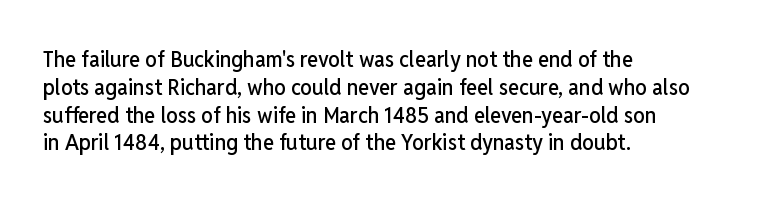
Q: Is the text italic (slanted)? A: No, it is upright.
Q: Is the text underlined? A: No.
Q: How is the paragraph aligned? A: Left-aligned.
Q: Is the spacing between letters normal or unusually wide? A: Normal.
